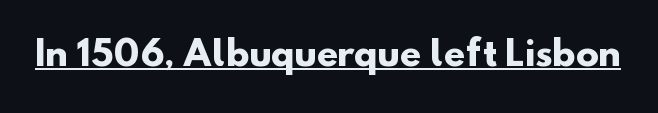
{"serif": "no", "bold": "yes", "weight": "heavy", "width": "normal", "stroke_contrast": "low", "x_height": "small", "monospaced": "no", "underline": "yes", "letter_spacing": "normal", "letter_spacing_em": 0.0, "glyph_px": 34}
